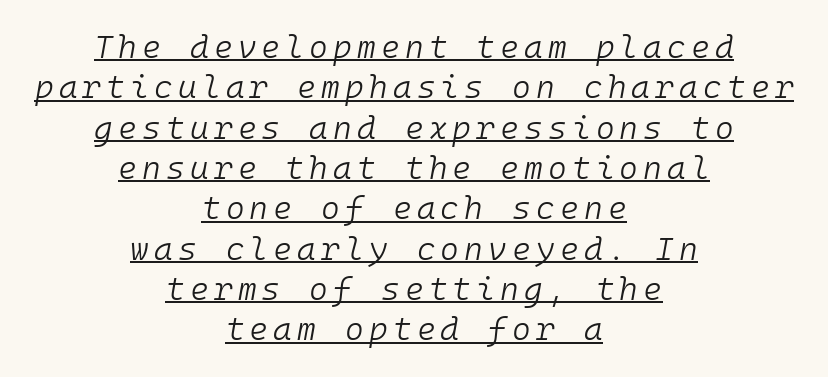
Compared with a flush-left layout, this one balances lines on the center instead. The letterforms sit at book weight or below. Style check: oblique. These characters rest on top of a visible drawn line.
